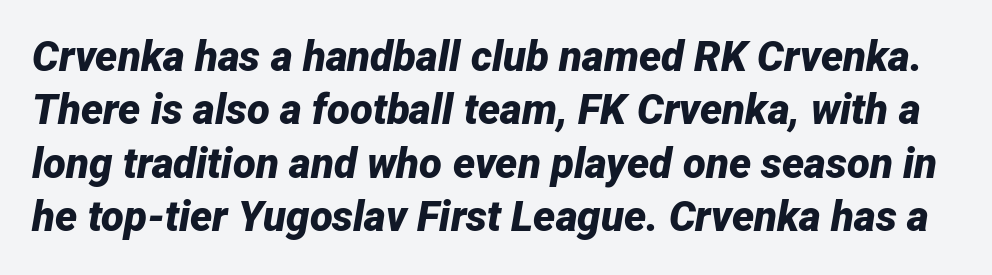
The image shows 42 px bold type, italic (leaning right); set normal line spacing (1.27x), normal letter spacing, not underlined; low stroke contrast and a medium x-height.
